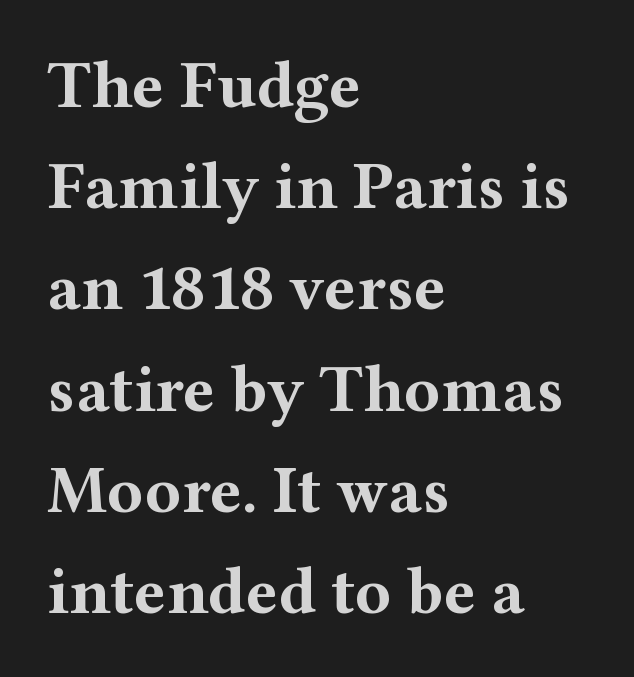
A typesetter would label this face a serif. Standard letterfit; no display-style spreading of the glyphs. Italic: no, the glyphs are upright roman. The space between consecutive lines is moderate.
